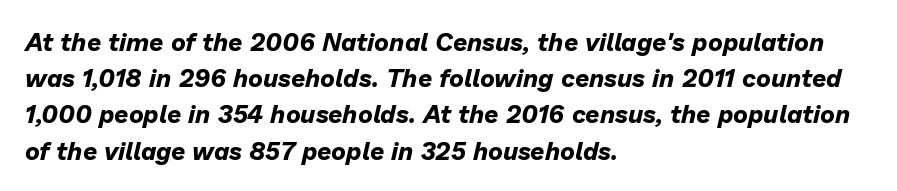
{"italic": "yes", "lean": "right", "slant_degrees": 13, "bold": "yes", "underline": "no", "align": "left", "line_spacing": "normal", "line_spacing_ratio": 1.45, "letter_spacing": "normal", "letter_spacing_em": 0.0, "glyph_px": 25}
